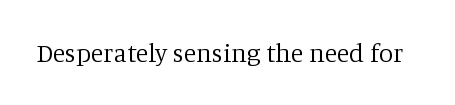
Q: Is the text bold? A: No.
Q: Is the text italic (slanted)? A: No, it is upright.
Q: Is the text underlined? A: No.
Q: Is the spacing between letters normal or unusually wide? A: Normal.
